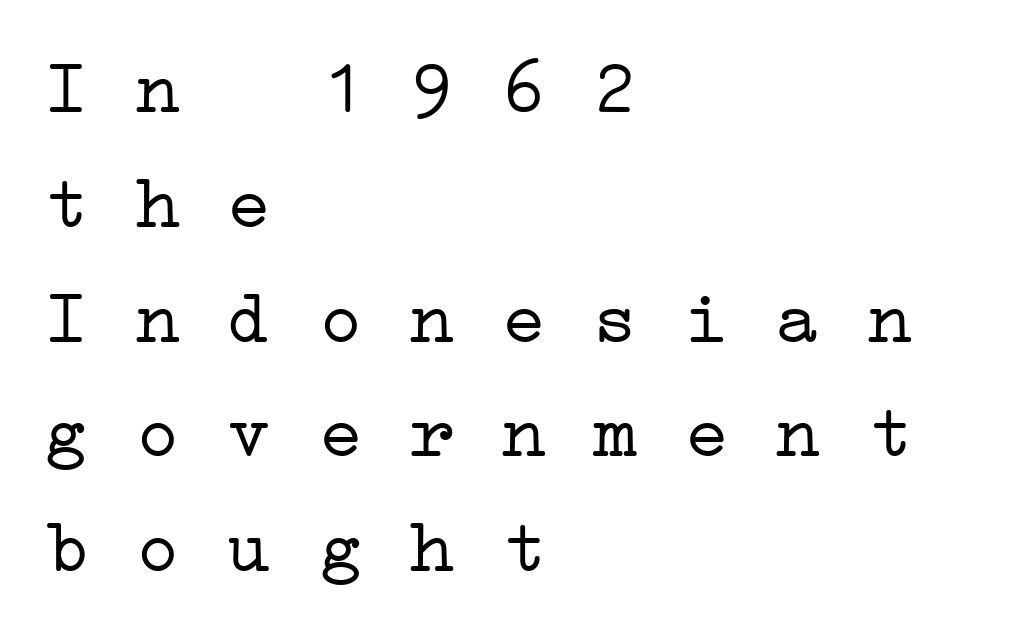
The image shows 76 px light, wide serif type, monospaced; set left-aligned, normal line spacing (1.51x), normal letter spacing, not underlined; low stroke contrast and a medium x-height.
